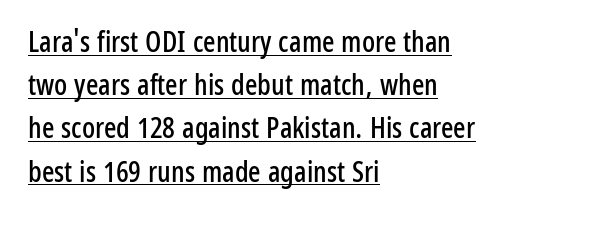
Q: Is the text italic (slanted)? A: No, it is upright.
Q: Is the typeface a serif or a sans-serif typeface? A: Sans-serif.
Q: Is the text underlined? A: Yes.
Q: How is the paragraph aligned? A: Left-aligned.
Q: Is the spacing between letters normal or unusually wide? A: Normal.
Q: Is the spacing between lines tight, normal or loose? A: Normal.
Q: Width (condensed, normal, or wide)? A: Condensed.
Q: Stroke contrast? A: Low.
Q: x-height? A: Medium.
Q: Monospaced? A: No.
